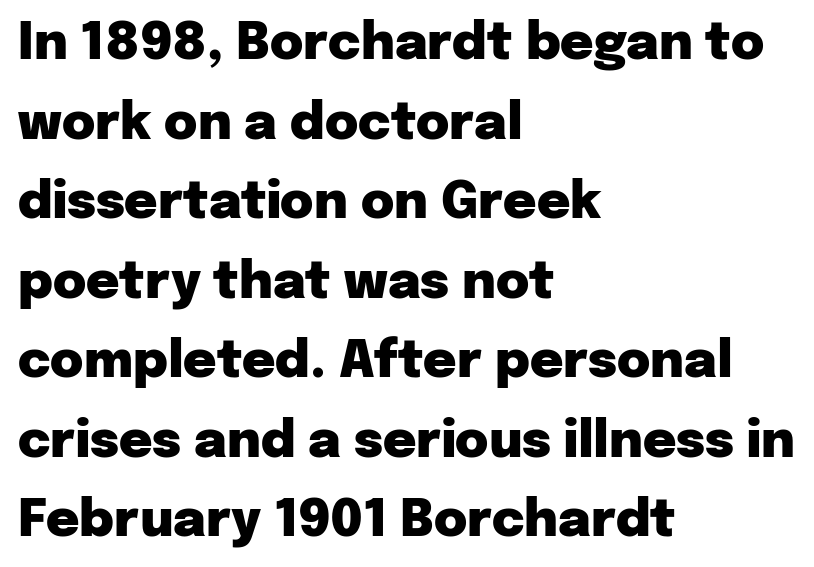
Reading down the block, your eye returns to a fixed left position each line. The passage shown stacks its lines at a standard gap. The face used here is proportionally spaced, like ordinary book or web type. Serif or sans? Sans — the stroke terminals are bare.
